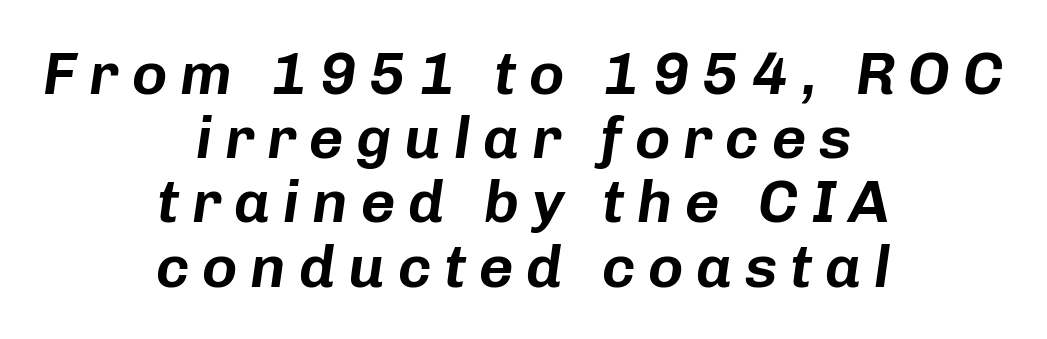
The image shows 60 px text type, italic (leaning right); set centered, tight line spacing (1.07x), unusually wide letter spacing (+0.21 em), not underlined; low stroke contrast and a medium x-height.
